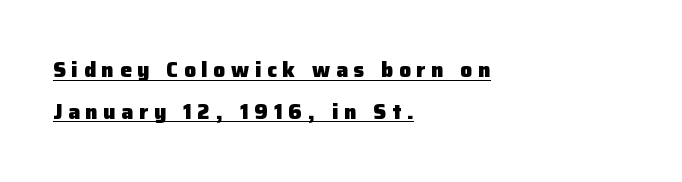
Q: Is the text bold? A: Yes.
Q: Is the text italic (slanted)? A: No, it is upright.
Q: Is the text underlined? A: Yes.
Q: How is the paragraph aligned? A: Left-aligned.
Q: Is the spacing between letters normal or unusually wide? A: Unusually wide.
Q: Is the spacing between lines tight, normal or loose? A: Loose.
